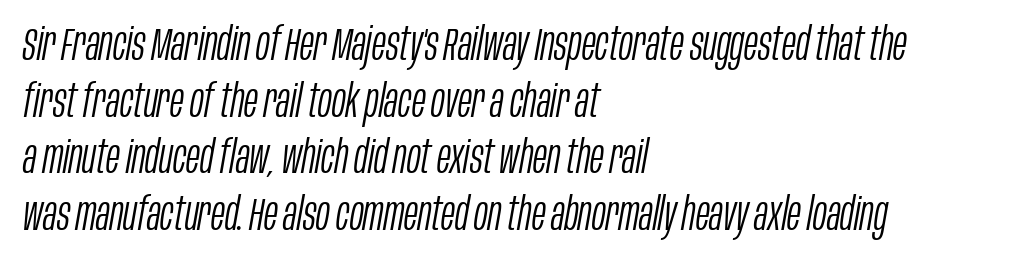
Q: Is the text bold? A: No.
Q: Is the text italic (slanted)? A: Yes, it leans right by about 10 degrees.
Q: Is the text underlined? A: No.
Q: How is the paragraph aligned? A: Left-aligned.
Q: Is the spacing between letters normal or unusually wide? A: Normal.
Q: Width (condensed, normal, or wide)? A: Condensed.
Q: Stroke contrast? A: Low.
Q: x-height? A: Large.
Q: Monospaced? A: No.
